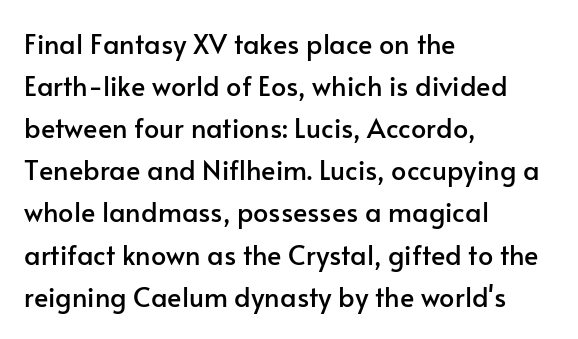
{"italic": "no", "underline": "no", "align": "left", "line_spacing": "normal", "line_spacing_ratio": 1.56, "letter_spacing": "normal", "letter_spacing_em": 0.0, "glyph_px": 27}
